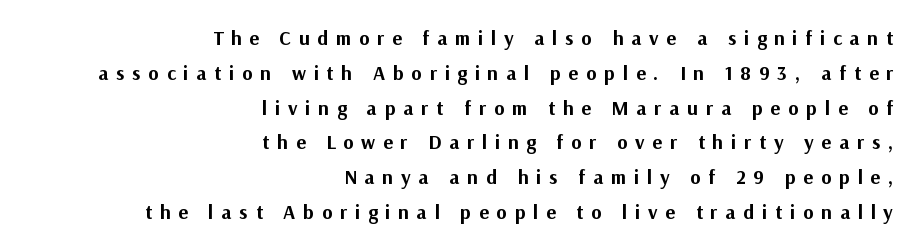
{"italic": "no", "bold": "yes", "underline": "no", "align": "right", "line_spacing_ratio": 1.74, "letter_spacing": "wide", "letter_spacing_em": 0.39, "glyph_px": 20}
